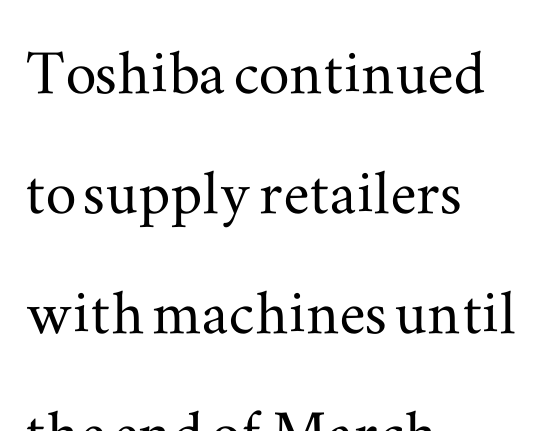
The image shows 77 px wide serif type, upright; set left-aligned, normal line spacing (1.56x), normal letter spacing, not underlined; medium stroke contrast and a small x-height.
